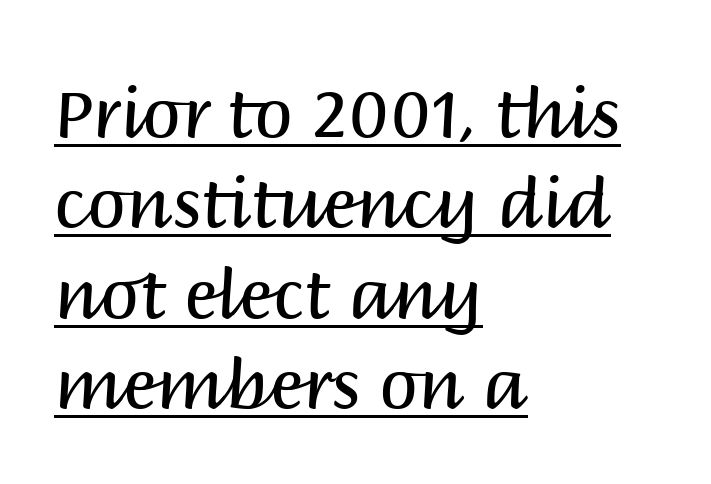
The image shows 69 px regular-weight sans-serif type; set left-aligned, normal line spacing (1.31x), normal letter spacing, underlined; medium stroke contrast and a large x-height.
